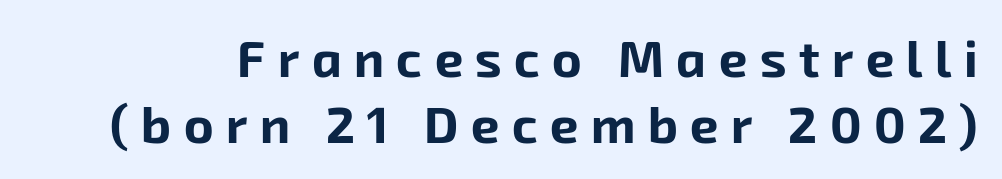
Between one letter and the next there's a generous, obvious gap. These lines sit exactly where default settings would place them. Each letter keeps its own natural width here, so spacing adapts to shape. The rendering shows plain stroke endings on the letterforms — a sans-serif design.
